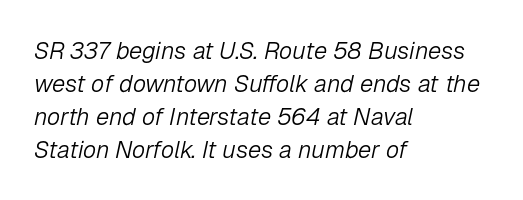
Q: Is the text bold? A: No.
Q: Is the text italic (slanted)? A: Yes, it leans right by about 12 degrees.
Q: Is the text underlined? A: No.
Q: How is the paragraph aligned? A: Left-aligned.
Q: Is the spacing between letters normal or unusually wide? A: Normal.
Q: Is the spacing between lines tight, normal or loose? A: Normal.
